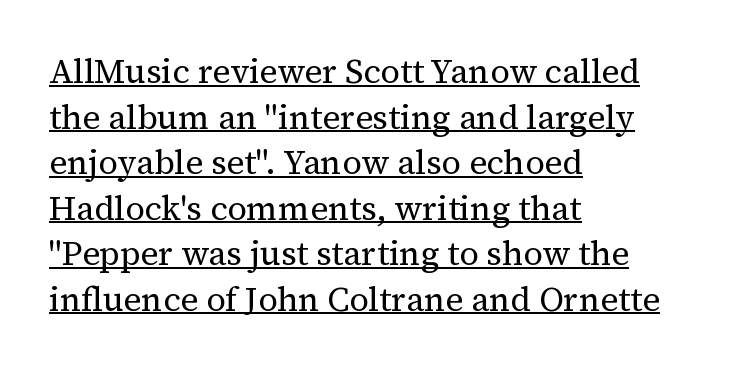
The image shows 34 px regular-weight serif type, upright; set left-aligned, normal line spacing (1.34x), normal letter spacing, underlined; medium stroke contrast and a medium x-height.
